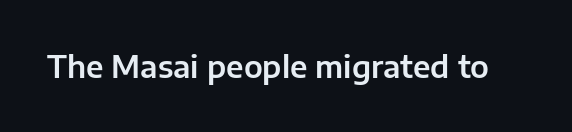
Q: Is the text italic (slanted)? A: No, it is upright.
Q: Is the typeface a serif or a sans-serif typeface? A: Sans-serif.
Q: Is the text underlined? A: No.
Q: Is the spacing between letters normal or unusually wide? A: Normal.
Q: Width (condensed, normal, or wide)? A: Normal.
Q: Stroke contrast? A: Low.
Q: x-height? A: Medium.
Q: Monospaced? A: No.
